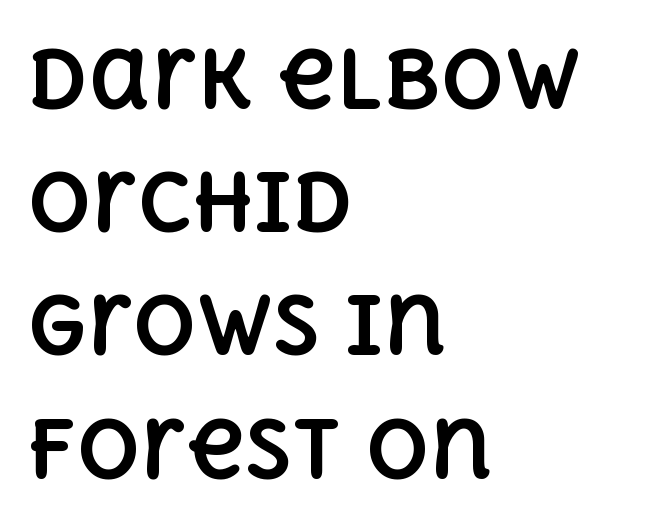
This is the regular roman posture of the typeface. The passage shown is not underscored anywhere. The rendering anchors every line to the left-hand side. The glyphs have the mass of a bold cut.
